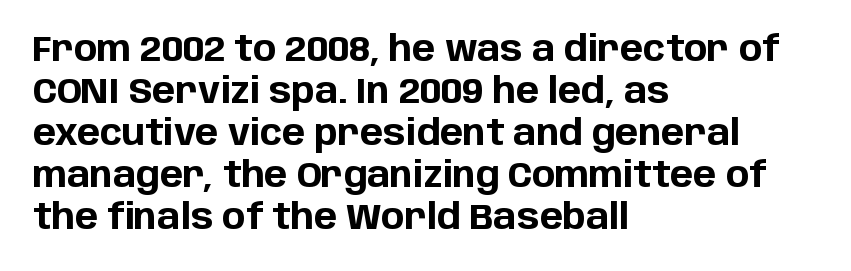
Q: Is the text bold? A: Yes.
Q: Is the text italic (slanted)? A: No, it is upright.
Q: Is the typeface a serif or a sans-serif typeface? A: Sans-serif.
Q: Is the text underlined? A: No.
Q: How is the paragraph aligned? A: Left-aligned.
Q: Is the spacing between letters normal or unusually wide? A: Normal.
Q: Width (condensed, normal, or wide)? A: Normal.
Q: Stroke contrast? A: Low.
Q: x-height? A: Large.
Q: Monospaced? A: No.
